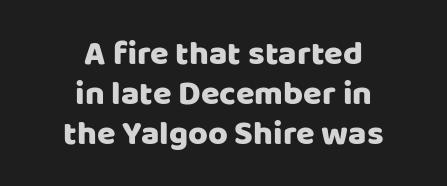
The image shows 34 px sans-serif type, upright; set centered, line spacing 1.17x, normal letter spacing, not underlined; low stroke contrast and a large x-height.
